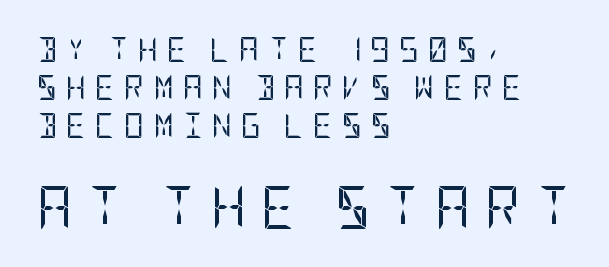
The image shows 43 px regular-weight, condensed sans-serif type, upright; set left-aligned, normal line spacing (1.53x), unusually wide letter spacing (+0.35 em), not underlined; the second (bottom) block is 1.72x larger; low stroke contrast and a large x-height.
